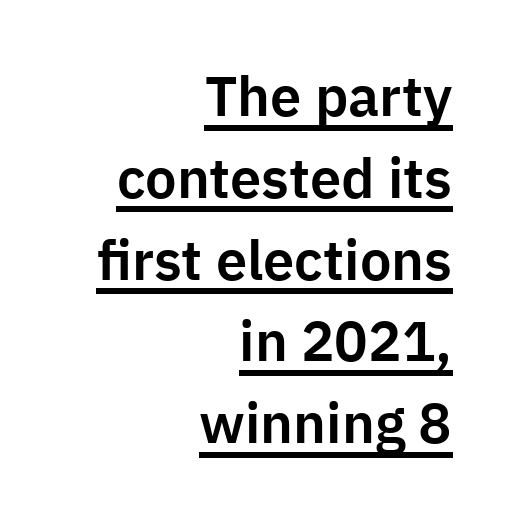
A typographer would call this underscored text. Type style note: lacks serifs. The rendering anchors every line to the right-hand side. Vertically, the passage feels balanced, rows spaced as you'd expect. The rendering uses natural spacing where letterforms have individual widths. The rendering keeps characters at their native spacing.
